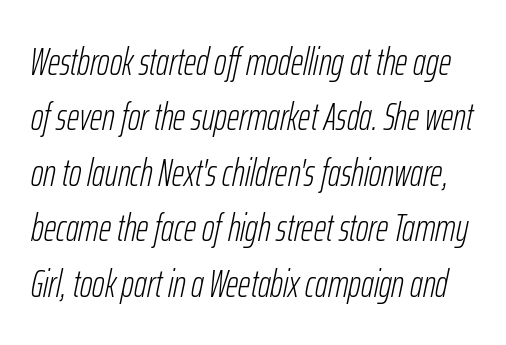
Glance below the letters and you will spot only blank space. The characters are drawn with everyday or finer stroke widths. A typesetter would call this leading conventional body-copy spacing. The text carries the slant typical of an italic or oblique font. There is no visible air inserted between adjacent glyphs. Character widths vary here, with narrow letters taking less room than wide ones.
